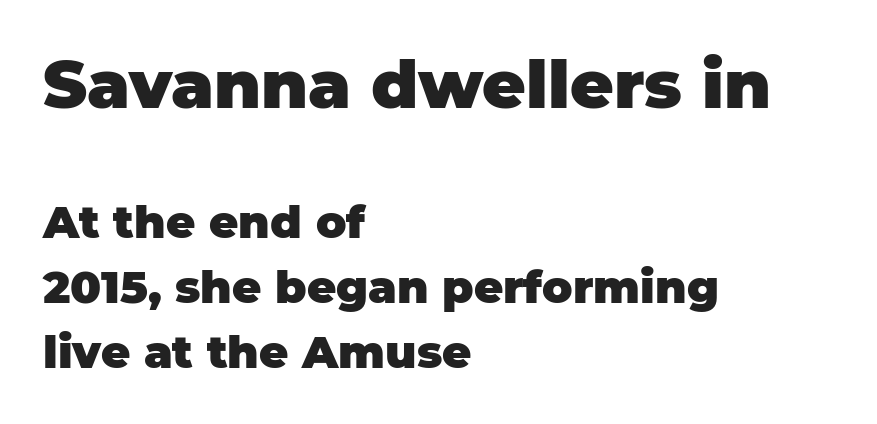
The rendering shrinks the type as you move from the upper chunk to the lower. Nobody touched the tracking dial on this one. Rendered with straight, roman letterforms. Regarding serifs, this sample does without them.
